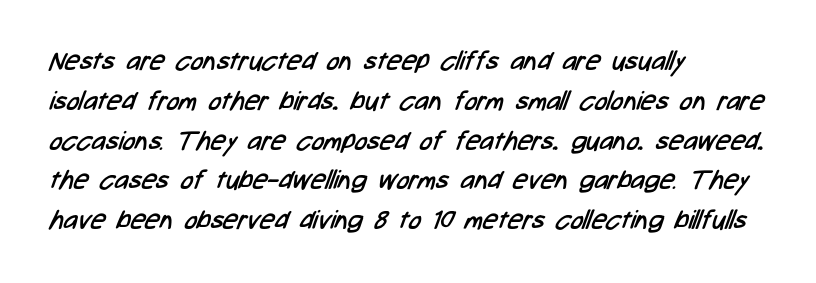
Q: Is the text bold? A: No.
Q: Is the text underlined? A: No.
Q: How is the paragraph aligned? A: Left-aligned.
Q: Is the spacing between letters normal or unusually wide? A: Normal.
Q: Is the spacing between lines tight, normal or loose? A: Normal.
